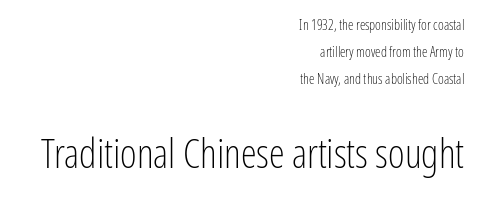
Character widths vary here, with narrow letters taking less room than wide ones. The tracking reads as untouched default to a designer's eye. The strip under each line holds only bare page. The letters carry no serifs — their stems end cleanly without finishing strokes. In this sample the second text group is rendered at the bigger scale.
